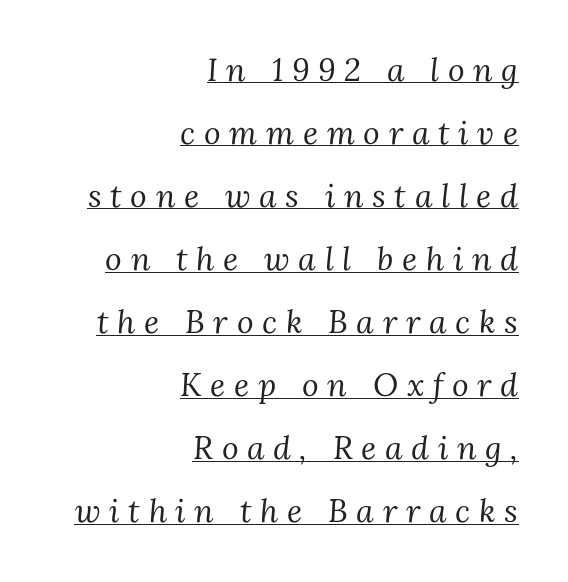
Italic: yes, the glyphs are oblique. No heavy texture on the line: the type isn't bold. Caption: multi-line text, flush right, ragged left. Serifs: yes, visible at the terminals of the letterforms. The tracking jumps out immediately: characters are airy and widely separated. Here the designer chose a conventional face with non-uniform glyph widths.
